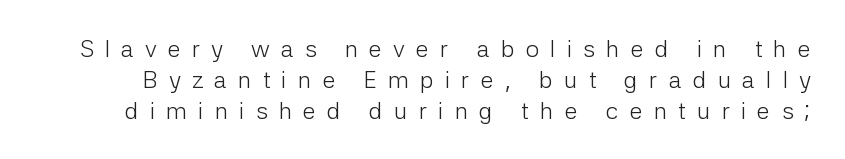
Q: Is the text bold? A: No.
Q: Is the text italic (slanted)? A: No, it is upright.
Q: Is the text underlined? A: No.
Q: Is the spacing between letters normal or unusually wide? A: Unusually wide.
Q: Is the spacing between lines tight, normal or loose? A: Normal.
